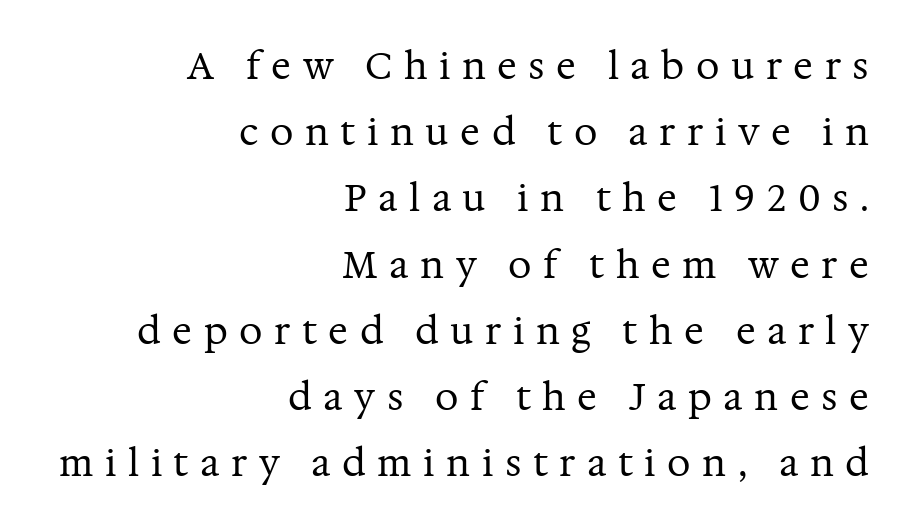
Q: Is the text bold? A: No.
Q: Is the text italic (slanted)? A: No, it is upright.
Q: Is the typeface a serif or a sans-serif typeface? A: Serif.
Q: Is the text underlined? A: No.
Q: How is the paragraph aligned? A: Right-aligned.
Q: Is the spacing between letters normal or unusually wide? A: Unusually wide.
Q: Width (condensed, normal, or wide)? A: Normal.
Q: Stroke contrast? A: Medium.
Q: x-height? A: Medium.
Q: Monospaced? A: No.
